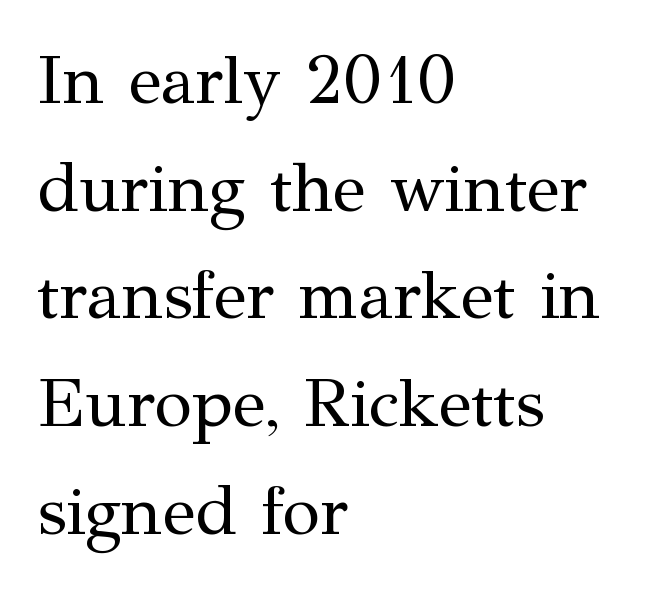
The image shows 69 px regular-weight serif type, upright; set left-aligned, normal line spacing (1.56x), normal letter spacing, not underlined; medium stroke contrast and a medium x-height.
